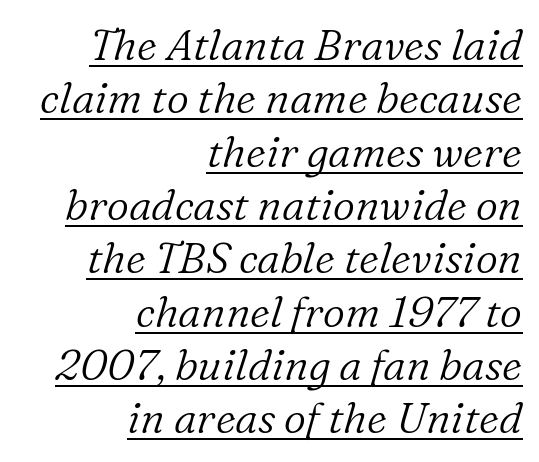
Q: Is the text bold? A: No.
Q: Is the text italic (slanted)? A: Yes, it leans right by about 16 degrees.
Q: Is the typeface a serif or a sans-serif typeface? A: Serif.
Q: Is the text underlined? A: Yes.
Q: How is the paragraph aligned? A: Right-aligned.
Q: Is the spacing between letters normal or unusually wide? A: Normal.
Q: Width (condensed, normal, or wide)? A: Normal.
Q: Stroke contrast? A: Low.
Q: x-height? A: Medium.
Q: Monospaced? A: No.
